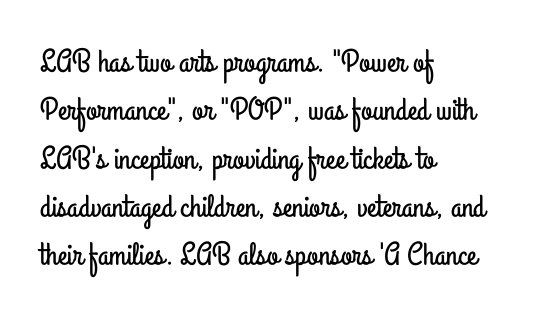
{"serif": "no", "italic": "no", "width": "condensed", "stroke_contrast": "low", "x_height": "small", "monospaced": "no", "underline": "no", "align": "left", "line_spacing": "normal", "line_spacing_ratio": 1.51, "letter_spacing": "normal", "letter_spacing_em": 0.0, "glyph_px": 32}
